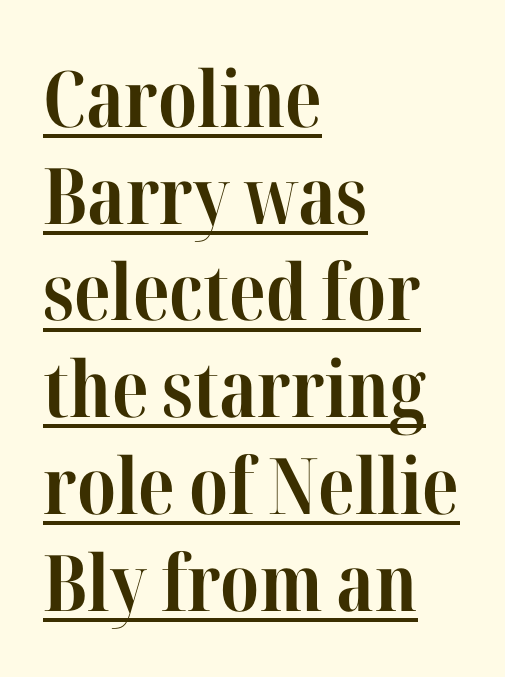
The passage shown is emphatically bold. Between one letter and the next there's only the usual sliver of space. To sum up the face: it has serifs. The letters advance in unequal steps, a hallmark of proportional type.
